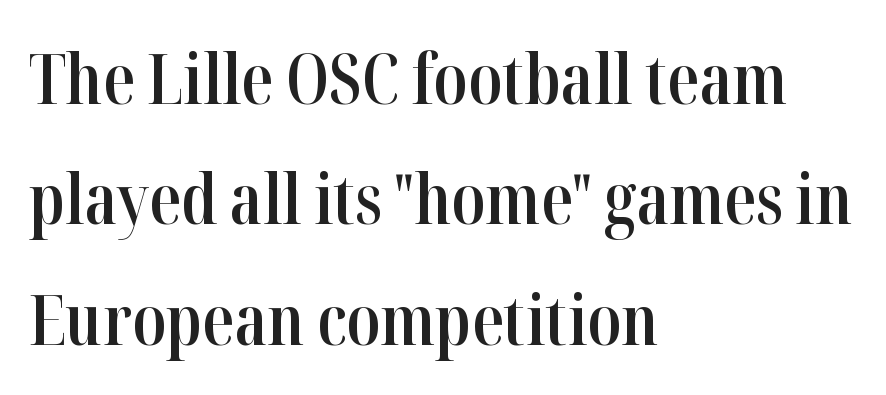
Q: Is the text bold? A: Semi-bold.
Q: Is the text italic (slanted)? A: No, it is upright.
Q: Is the typeface a serif or a sans-serif typeface? A: Serif.
Q: Is the text underlined? A: No.
Q: How is the paragraph aligned? A: Left-aligned.
Q: Is the spacing between letters normal or unusually wide? A: Normal.
Q: Width (condensed, normal, or wide)? A: Condensed.
Q: Stroke contrast? A: High.
Q: x-height? A: Medium.
Q: Monospaced? A: No.
